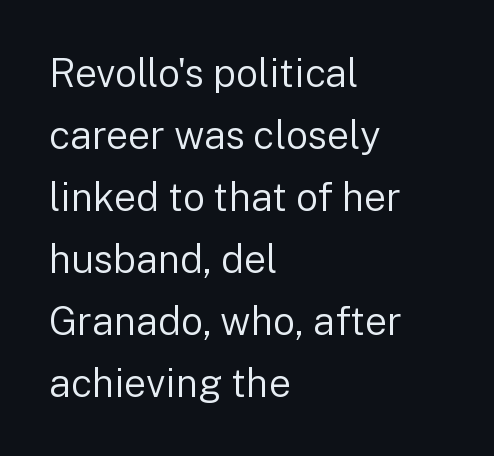
The face used here is a sans, in the tradition of grotesques and geometrics. If you measured baseline to baseline, you'd find a middling distance. Is the letter spacing exaggerated? No — it looks like the ordinary default. The font's upright variant was chosen for this text. Teacher's note: observe the even left margin — that is flush-left alignment. Weight: regular or lighter.
